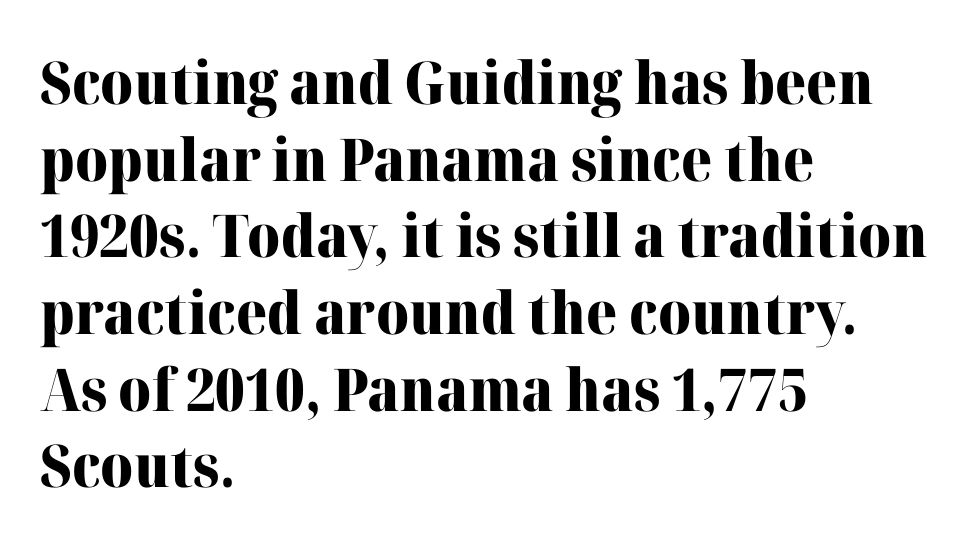
{"serif": "yes", "italic": "no", "bold": "yes", "weight": "heavy", "width": "normal", "stroke_contrast": "high", "x_height": "medium", "monospaced": "no", "underline": "no", "align": "left", "line_spacing": "normal", "line_spacing_ratio": 1.3, "letter_spacing": "normal", "letter_spacing_em": 0.0, "glyph_px": 59}
